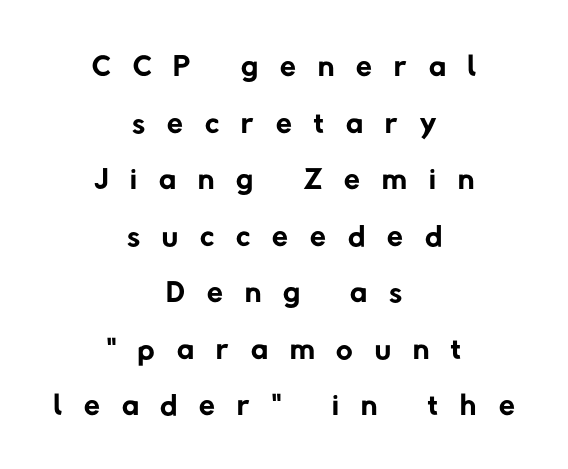
Q: Is the text bold? A: No.
Q: Is the typeface a serif or a sans-serif typeface? A: Sans-serif.
Q: Is the text underlined? A: No.
Q: How is the paragraph aligned? A: Centered.
Q: Is the spacing between letters normal or unusually wide? A: Unusually wide.
Q: Width (condensed, normal, or wide)? A: Normal.
Q: Stroke contrast? A: Low.
Q: x-height? A: Medium.
Q: Monospaced? A: No.
